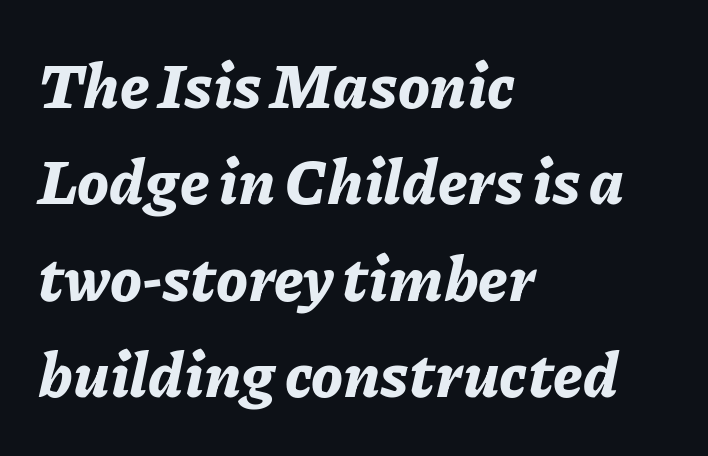
{"italic": "yes", "lean": "right", "slant_degrees": 11, "bold": "yes", "weight": "bold", "width": "normal", "stroke_contrast": "low", "x_height": "medium", "monospaced": "no", "underline": "no", "align": "left", "line_spacing": "normal", "line_spacing_ratio": 1.53, "letter_spacing": "normal", "letter_spacing_em": 0.0, "glyph_px": 63}
